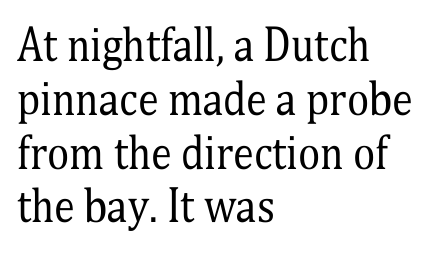
{"serif": "yes", "italic": "no", "bold": "no", "weight": "regular", "width": "condensed", "stroke_contrast": "medium", "x_height": "medium", "monospaced": "no", "underline": "no", "align": "left", "line_spacing": "normal", "line_spacing_ratio": 1.28, "letter_spacing": "normal", "letter_spacing_em": 0.0, "glyph_px": 42}
